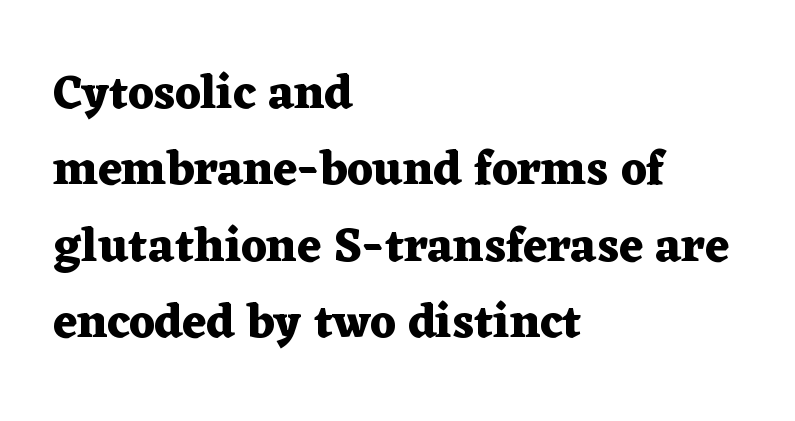
{"serif": "yes", "italic": "no", "bold": "yes", "weight": "heavy", "width": "wide", "stroke_contrast": "medium", "x_height": "medium", "monospaced": "no", "underline": "no", "align": "left", "line_spacing": "normal", "line_spacing_ratio": 1.59, "letter_spacing": "normal", "letter_spacing_em": 0.0, "glyph_px": 48}
